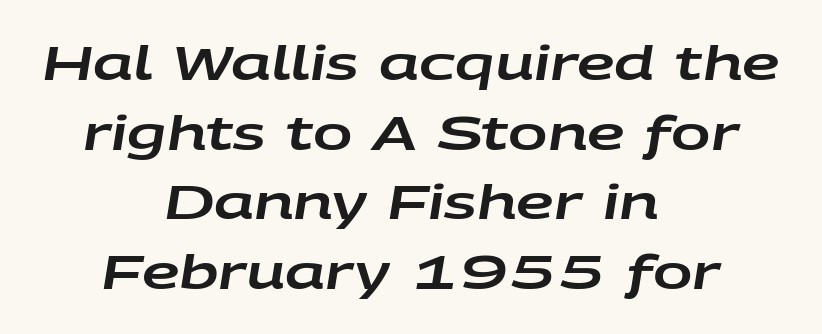
Q: Is the text italic (slanted)? A: Yes, it leans right by about 9 degrees.
Q: Is the text underlined? A: No.
Q: How is the paragraph aligned? A: Centered.
Q: Is the spacing between letters normal or unusually wide? A: Normal.
Q: Is the spacing between lines tight, normal or loose? A: Normal.
Q: Width (condensed, normal, or wide)? A: Wide.
Q: Stroke contrast? A: Low.
Q: x-height? A: Large.
Q: Monospaced? A: No.
